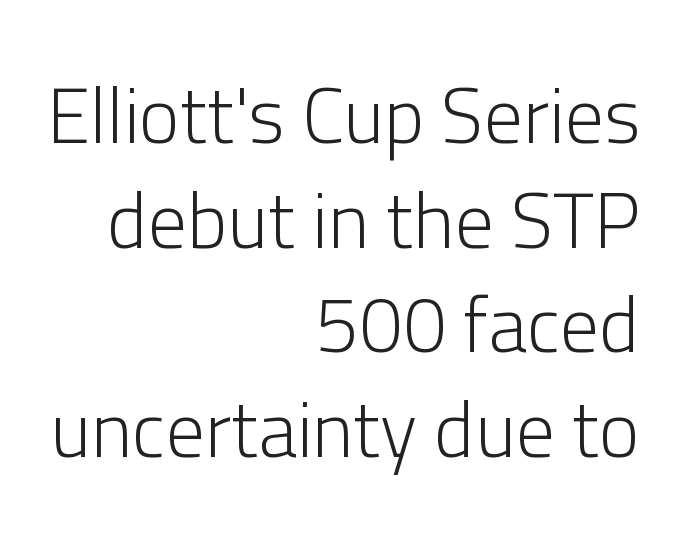
{"serif": "no", "italic": "no", "bold": "no", "weight": "light", "width": "normal", "stroke_contrast": "low", "x_height": "medium", "monospaced": "no", "underline": "no", "align": "right", "line_spacing": "normal", "line_spacing_ratio": 1.34, "letter_spacing": "normal", "letter_spacing_em": 0.0, "glyph_px": 78}
